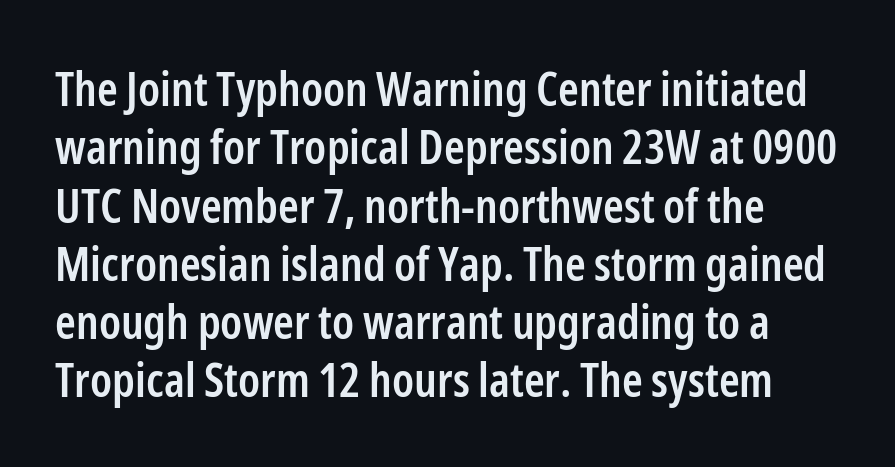
Q: Is the text bold? A: Semi-bold.
Q: Is the text italic (slanted)? A: No, it is upright.
Q: Is the typeface a serif or a sans-serif typeface? A: Sans-serif.
Q: Is the text underlined? A: No.
Q: Is the spacing between letters normal or unusually wide? A: Normal.
Q: Width (condensed, normal, or wide)? A: Condensed.
Q: Stroke contrast? A: Low.
Q: x-height? A: Medium.
Q: Monospaced? A: No.
